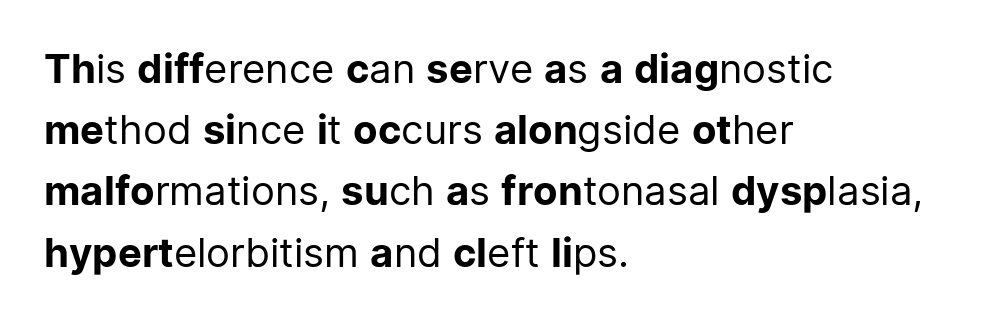
{"serif": "no", "italic": "no", "bold": "no", "weight": "regular", "width": "normal", "stroke_contrast": "low", "x_height": "medium", "monospaced": "no", "underline": "no", "align": "left", "line_spacing": "normal", "line_spacing_ratio": 1.53, "letter_spacing": "normal", "letter_spacing_em": 0.0, "glyph_px": 40}
